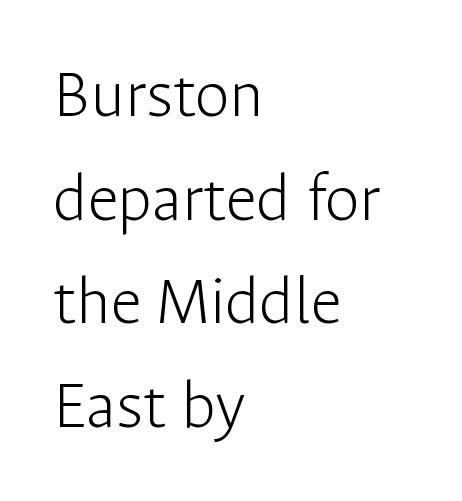
Q: Is the text bold? A: No.
Q: Is the text italic (slanted)? A: No, it is upright.
Q: Is the typeface a serif or a sans-serif typeface? A: Sans-serif.
Q: Is the text underlined? A: No.
Q: How is the paragraph aligned? A: Left-aligned.
Q: Is the spacing between letters normal or unusually wide? A: Normal.
Q: Is the spacing between lines tight, normal or loose? A: Normal.
Q: Width (condensed, normal, or wide)? A: Normal.
Q: Stroke contrast? A: Low.
Q: x-height? A: Medium.
Q: Monospaced? A: No.
